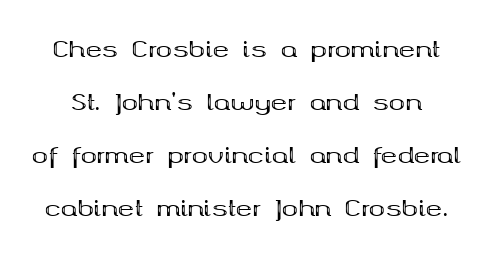
{"italic": "no", "bold": "yes", "underline": "no", "line_spacing": "loose", "line_spacing_ratio": 2.41, "letter_spacing": "normal", "letter_spacing_em": 0.0, "glyph_px": 22}
